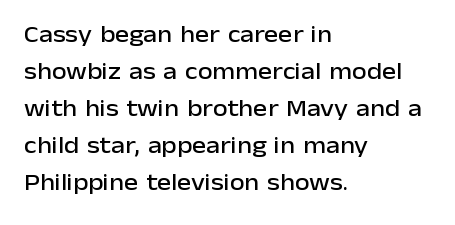
{"italic": "no", "underline": "no", "align": "left", "line_spacing": "normal", "line_spacing_ratio": 1.54, "letter_spacing": "normal", "letter_spacing_em": 0.0, "glyph_px": 24}
